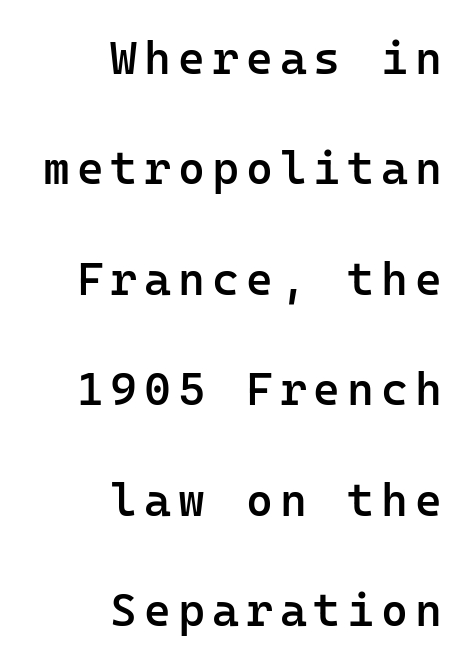
{"serif": "no", "italic": "no", "bold": "semi", "weight": "semibold", "width": "normal", "stroke_contrast": "low", "x_height": "medium", "monospaced": "yes", "underline": "no", "align": "right", "line_spacing": "loose", "line_spacing_ratio": 2.4, "glyph_px": 46}
